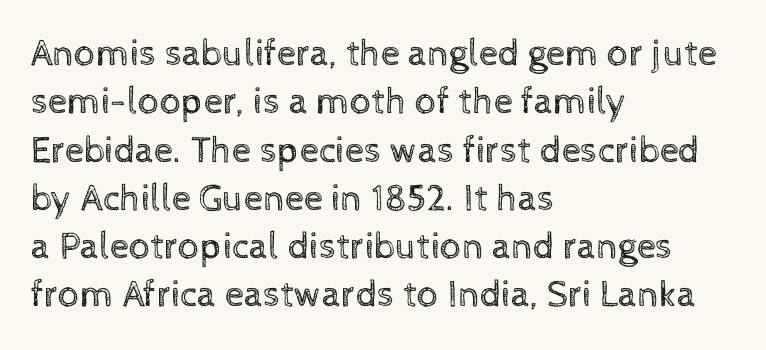
Q: Is the text bold? A: No.
Q: Is the text italic (slanted)? A: No, it is upright.
Q: Is the text underlined? A: No.
Q: How is the paragraph aligned? A: Left-aligned.
Q: Is the spacing between letters normal or unusually wide? A: Normal.
Q: Is the spacing between lines tight, normal or loose? A: Normal.
Q: Width (condensed, normal, or wide)? A: Normal.
Q: x-height? A: Medium.
Q: Monospaced? A: No.
